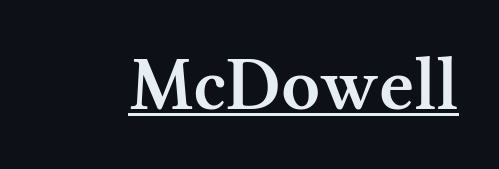
The image shows 76 px semibold serif type, upright; set normal letter spacing, underlined; medium stroke contrast and a medium x-height.
